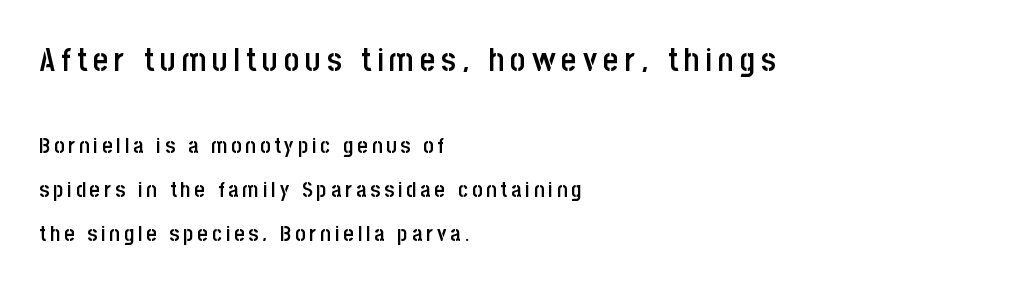
Q: Is the text bold? A: Semi-bold.
Q: Is the text italic (slanted)? A: No, it is upright.
Q: Is the typeface a serif or a sans-serif typeface? A: Sans-serif.
Q: Is the text underlined? A: No.
Q: How is the paragraph aligned? A: Left-aligned.
Q: Is the spacing between lines tight, normal or loose? A: Loose.
Q: Which block of text is set in a larger size, the first (top) or the second (bottom)? A: The first (top) one.
Q: Width (condensed, normal, or wide)? A: Condensed.
Q: Stroke contrast? A: Low.
Q: x-height? A: Large.
Q: Monospaced? A: No.
